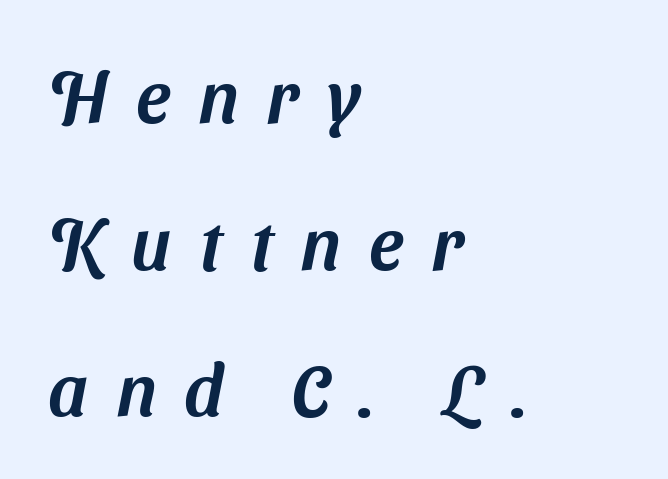
The image shows 73 px sans-serif type; set left-aligned, loose line spacing (2.01x), unusually wide letter spacing (+0.38 em), not underlined; medium stroke contrast and a medium x-height.
